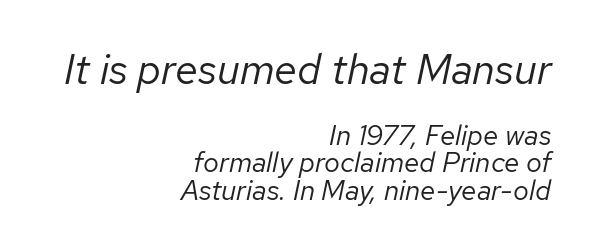
Q: Is the text bold? A: No.
Q: Is the text italic (slanted)? A: Yes, it leans right by about 12 degrees.
Q: Is the text underlined? A: No.
Q: How is the paragraph aligned? A: Right-aligned.
Q: Is the spacing between letters normal or unusually wide? A: Normal.
Q: Is the spacing between lines tight, normal or loose? A: Tight.
Q: Which block of text is set in a larger size, the first (top) or the second (bottom)? A: The first (top) one.
Q: Width (condensed, normal, or wide)? A: Normal.
Q: Stroke contrast? A: Low.
Q: x-height? A: Medium.
Q: Monospaced? A: No.
